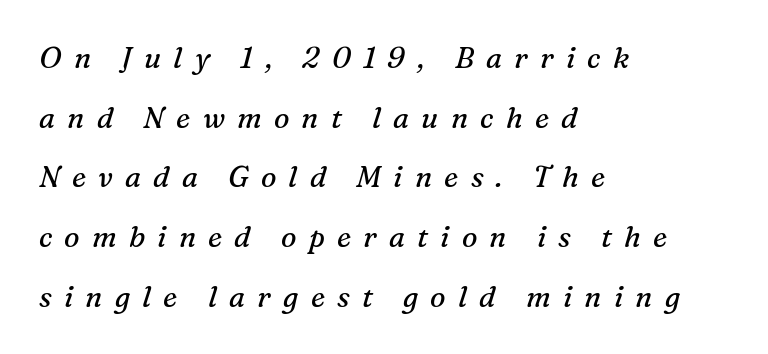
{"serif": "yes", "italic": "yes", "lean": "right", "slant_degrees": 16, "bold": "no", "weight": "regular", "width": "normal", "stroke_contrast": "medium", "x_height": "medium", "monospaced": "no", "underline": "no", "align": "left", "line_spacing": "loose", "line_spacing_ratio": 2.06, "letter_spacing": "wide", "letter_spacing_em": 0.42, "glyph_px": 29}
